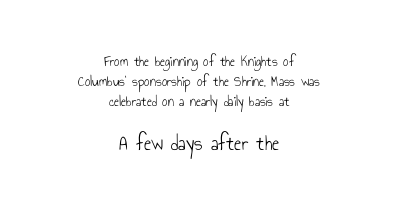
{"italic": "no", "bold": "no", "underline": "no", "align": "center", "line_spacing": "normal", "line_spacing_ratio": 1.32, "letter_spacing": "normal", "letter_spacing_em": 0.0, "larger_block": "second", "size_ratio": 1.47, "glyph_px": 22}
